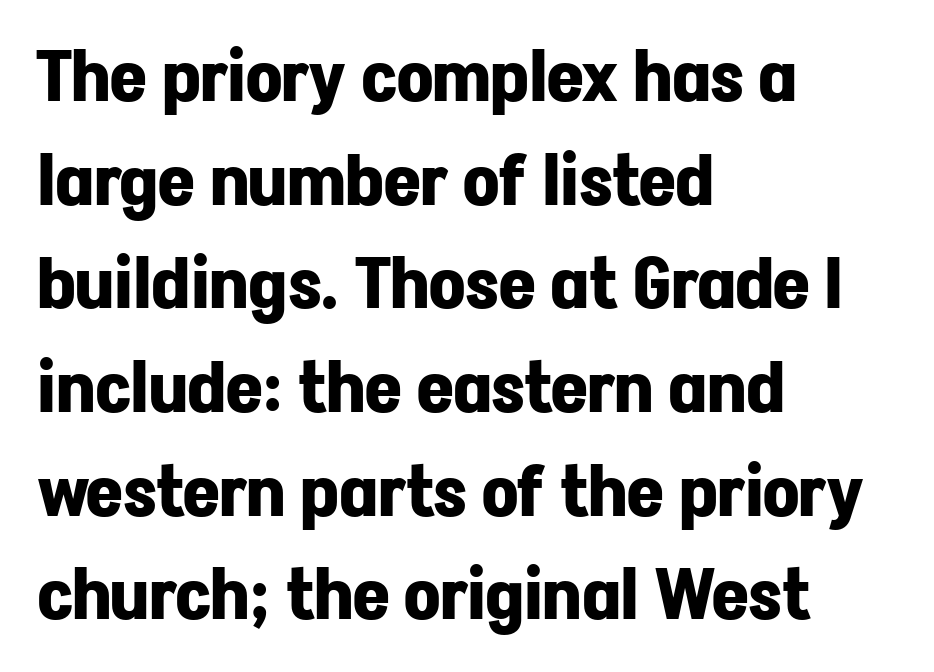
In terms of letterspacing, this is plain default setting. The type family on display is of the sans-serif kind. Compared with typical paragraphs, the rows here are spaced about the same. Horizontally, the lines are justified to the leading edge only.
